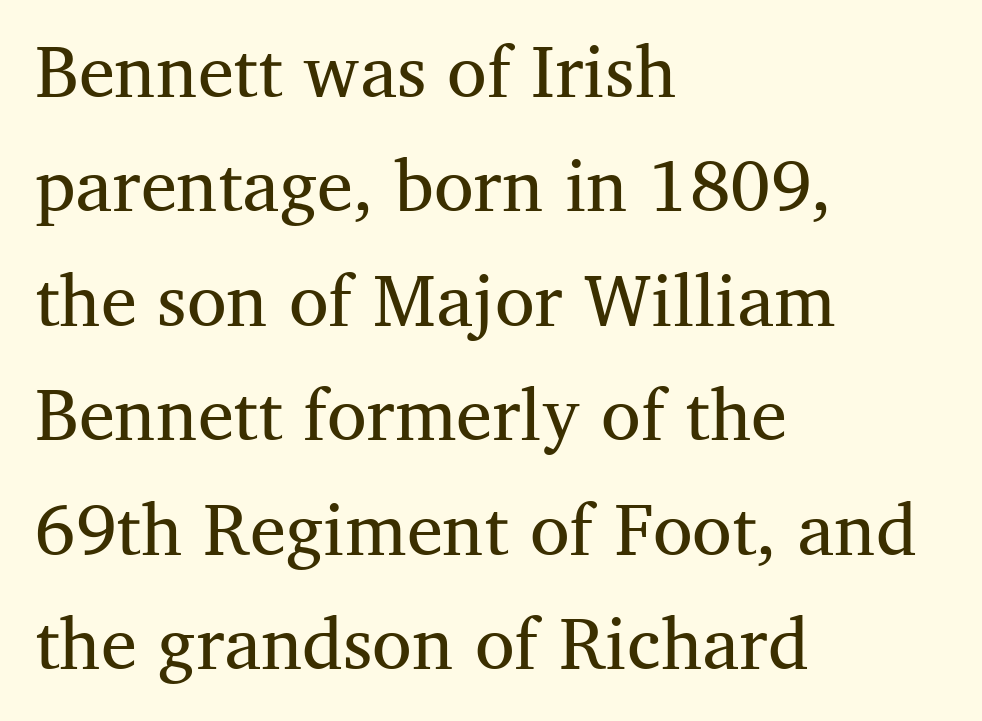
The image shows 72 px regular-weight serif type, upright; set left-aligned, normal line spacing (1.59x), normal letter spacing, not underlined; medium stroke contrast and a medium x-height.
